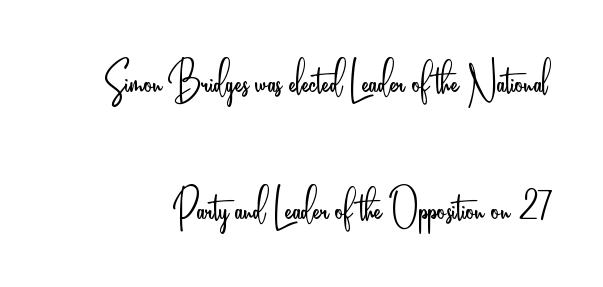
Q: Is the text bold? A: No.
Q: Is the typeface a serif or a sans-serif typeface? A: Sans-serif.
Q: Is the text underlined? A: No.
Q: Is the spacing between letters normal or unusually wide? A: Normal.
Q: Is the spacing between lines tight, normal or loose? A: Loose.
Q: Width (condensed, normal, or wide)? A: Condensed.
Q: Stroke contrast? A: Low.
Q: x-height? A: Small.
Q: Monospaced? A: No.
